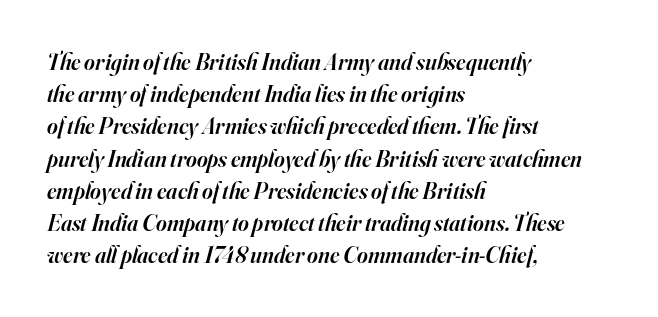
{"italic": "yes", "lean": "right", "slant_degrees": 16, "bold": "semi", "underline": "no", "align": "left", "line_spacing": "normal", "line_spacing_ratio": 1.4, "letter_spacing": "normal", "letter_spacing_em": 0.0, "glyph_px": 23}
